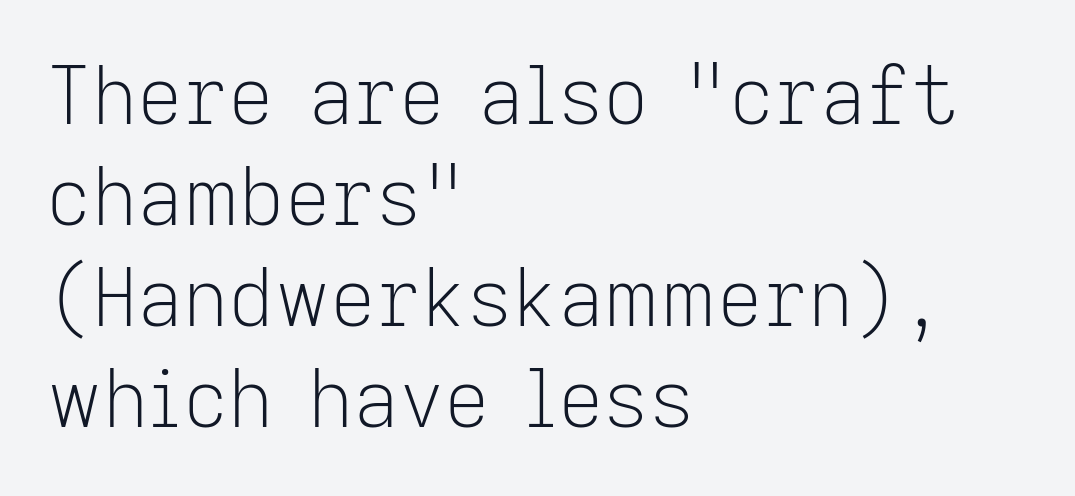
{"serif": "no", "italic": "no", "bold": "no", "weight": "light", "width": "normal", "stroke_contrast": "low", "x_height": "medium", "monospaced": "no", "underline": "no", "align": "left", "line_spacing": "normal", "line_spacing_ratio": 1.28, "letter_spacing": "normal", "letter_spacing_em": 0.0, "glyph_px": 79}
